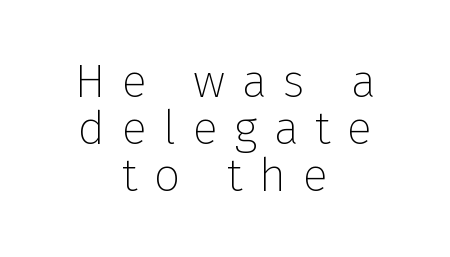
Honestly, the rows look squashed on top of each other. Think of a printed novel: that variable character pitch is what you see here. Is there any slant? The stems are plumb. This is not heavy type; no bold has been used. Does extra space separate the letters? Yes, quite a lot of it.
